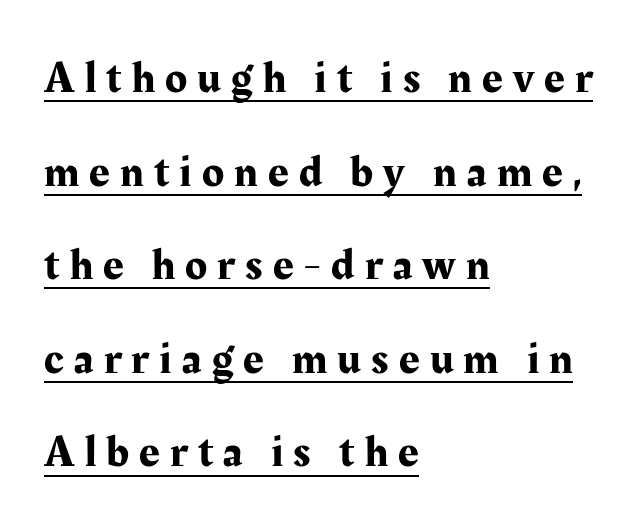
The image shows 45 px serif type, upright; set left-aligned, loose line spacing (2.08x), unusually wide letter spacing (+0.23 em), underlined; medium stroke contrast and a medium x-height.
